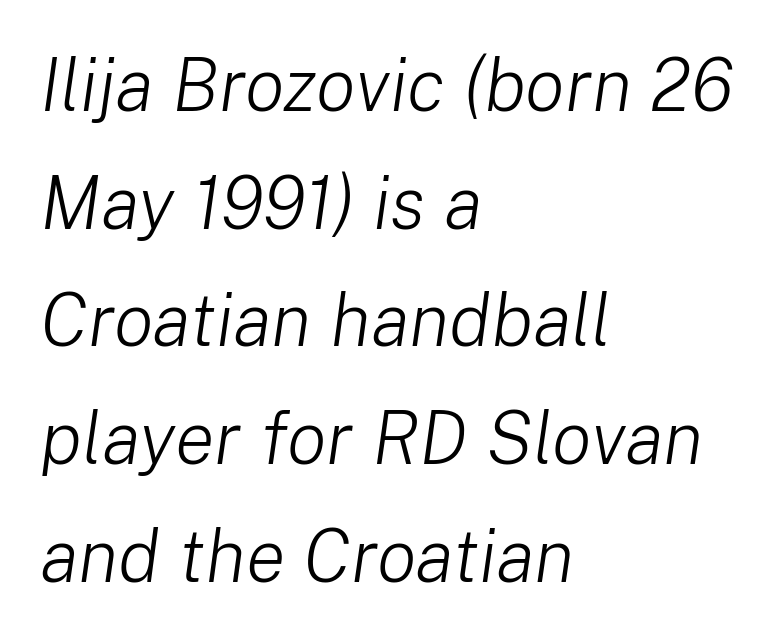
The image shows 74 px light type, italic (leaning right); set left-aligned, normal line spacing (1.59x), normal letter spacing, not underlined; low stroke contrast and a medium x-height.
